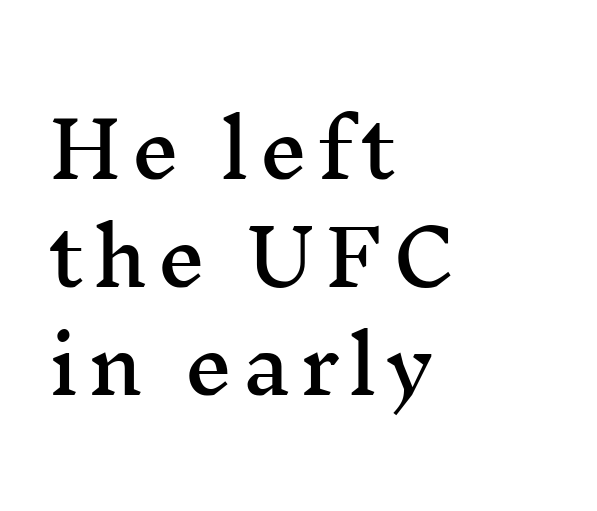
The image shows 76 px wide serif type, upright; set left-aligned, normal line spacing (1.42x), not underlined; medium stroke contrast and a medium x-height.
